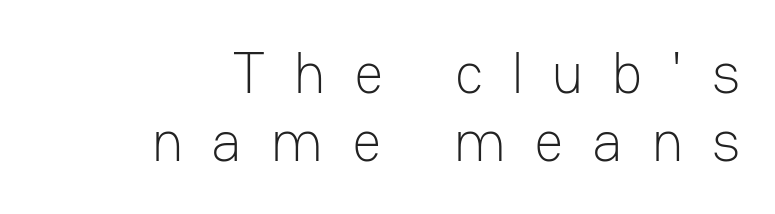
Characters follow at a spacing far wider than the type designer built in. This sample uses a sans-serif face. Unlike italic type, these characters show no tilt at all. Letters rest on an invisible, unmarked baseline. Think standard paragraph weight, or any step lighter than that.
